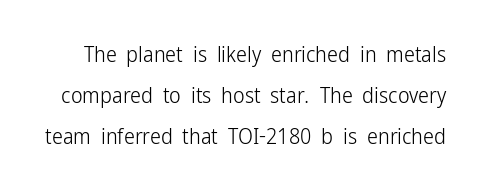
A roman cut, with each character standing at attention. The gaps between neighbouring characters are ordinary and unremarkable. Each row of text sits above clean, open space. No chunkiness to these letters — they're not bold.
